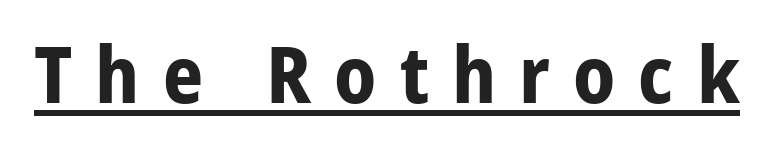
{"serif": "no", "italic": "no", "bold": "yes", "weight": "bold", "width": "normal", "stroke_contrast": "low", "x_height": "medium", "monospaced": "no", "underline": "yes", "letter_spacing": "wide", "letter_spacing_em": 0.29, "glyph_px": 79}
